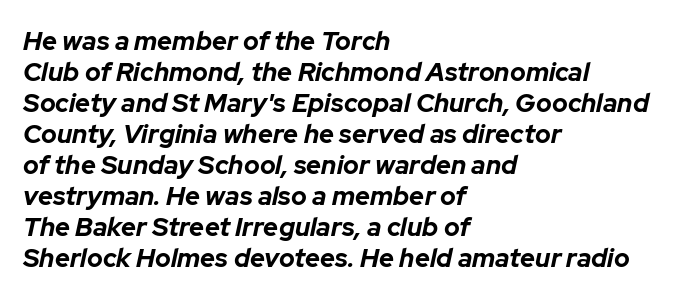
Q: Is the text bold? A: Yes.
Q: Is the text italic (slanted)? A: Yes, it leans right by about 12 degrees.
Q: Is the text underlined? A: No.
Q: How is the paragraph aligned? A: Left-aligned.
Q: Is the spacing between letters normal or unusually wide? A: Normal.
